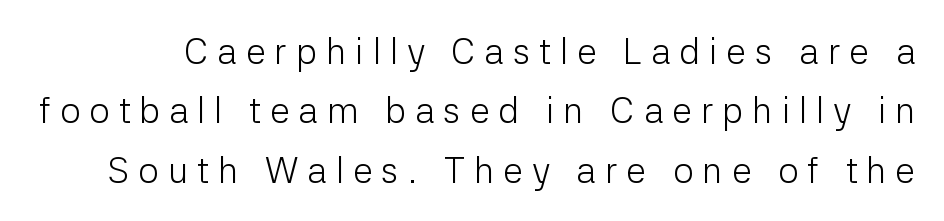
The image shows 36 px light sans-serif type, upright; set normal line spacing (1.65x), unusually wide letter spacing (+0.25 em), not underlined; low stroke contrast and a medium x-height.
